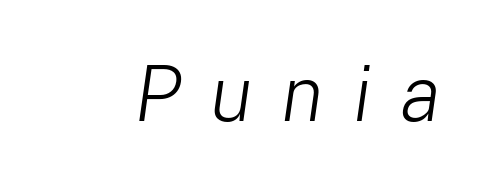
The image shows 78 px light type, italic (leaning right); set unusually wide letter spacing (+0.37 em), not underlined; low stroke contrast and a medium x-height.
